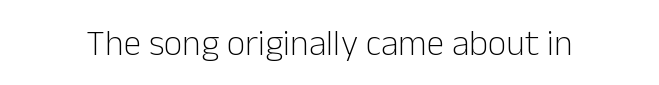
The image shows 36 px light sans-serif type, upright; set normal letter spacing, not underlined; low stroke contrast and a medium x-height.
